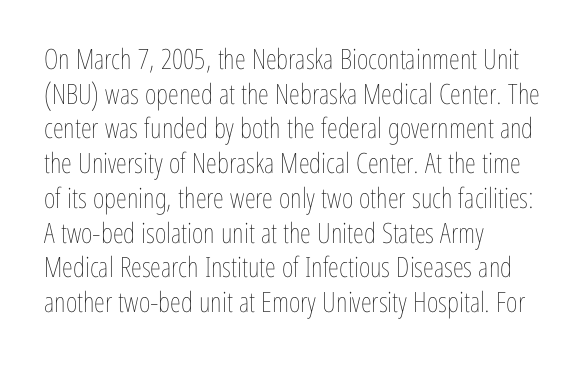
Q: Is the text bold? A: No.
Q: Is the text italic (slanted)? A: No, it is upright.
Q: Is the text underlined? A: No.
Q: How is the paragraph aligned? A: Left-aligned.
Q: Is the spacing between letters normal or unusually wide? A: Normal.
Q: Width (condensed, normal, or wide)? A: Condensed.
Q: Stroke contrast? A: Low.
Q: x-height? A: Medium.
Q: Monospaced? A: No.
